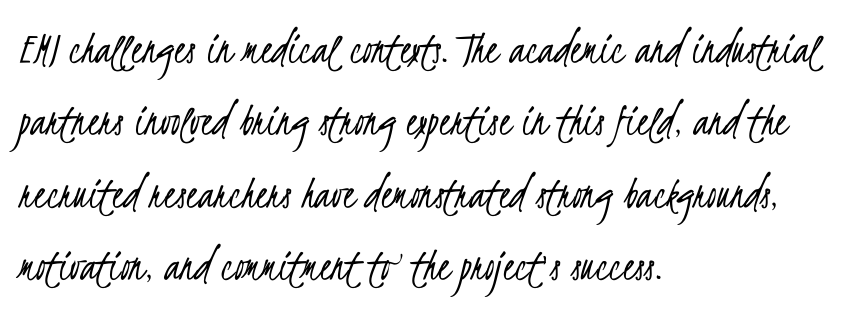
{"serif": "no", "bold": "no", "weight": "light", "width": "condensed", "stroke_contrast": "low", "x_height": "small", "monospaced": "no", "underline": "no", "align": "left", "line_spacing": "normal", "line_spacing_ratio": 1.54, "letter_spacing": "normal", "letter_spacing_em": 0.0, "glyph_px": 47}
